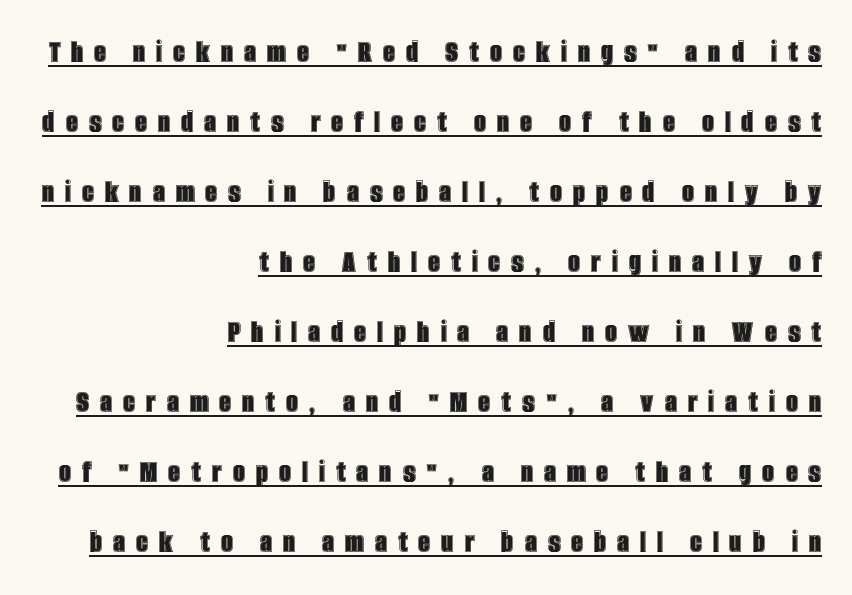
The image shows 34 px condensed type, upright; set right-aligned, loose line spacing (2.06x), unusually wide letter spacing (+0.32 em), underlined; a large x-height.
